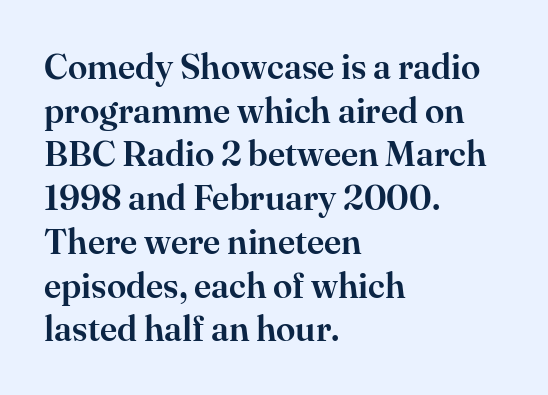
What kind of face is this? One with serifs. Anything drawn beneath the words? Only blank space. Spacing between characters is what you'd get straight out of the box. Posture: vertical. A typesetter would call this proportional, since set widths differ per character.
